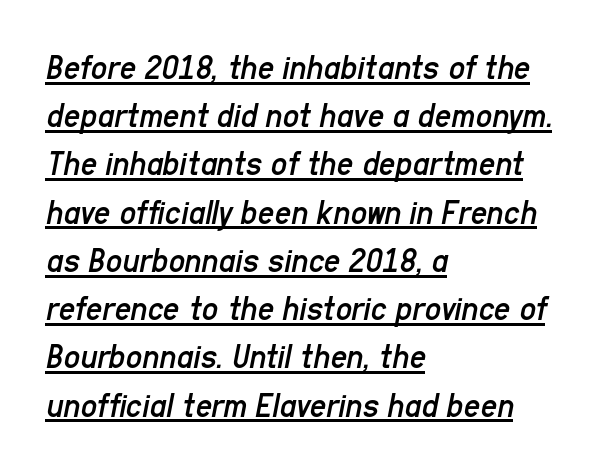
{"italic": "yes", "lean": "right", "slant_degrees": 11, "bold": "no", "weight": "regular", "width": "condensed", "stroke_contrast": "low", "x_height": "medium", "monospaced": "no", "underline": "yes", "align": "left", "line_spacing": "normal", "line_spacing_ratio": 1.34, "letter_spacing": "normal", "letter_spacing_em": 0.0, "glyph_px": 36}
